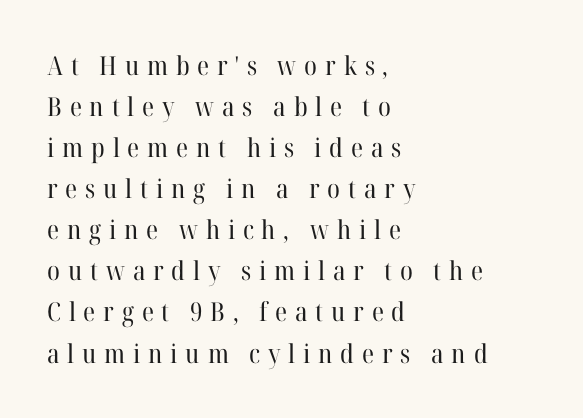
The image shows 26 px text type, upright; set left-aligned, normal line spacing (1.58x), unusually wide letter spacing (+0.3 em), not underlined.
